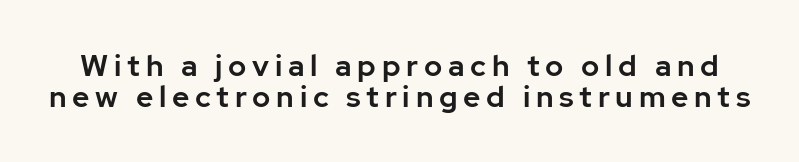
Q: Is the text italic (slanted)? A: No, it is upright.
Q: Is the typeface a serif or a sans-serif typeface? A: Sans-serif.
Q: Is the text underlined? A: No.
Q: Is the spacing between lines tight, normal or loose? A: Tight.
Q: Width (condensed, normal, or wide)? A: Normal.
Q: Stroke contrast? A: Low.
Q: x-height? A: Medium.
Q: Monospaced? A: No.
